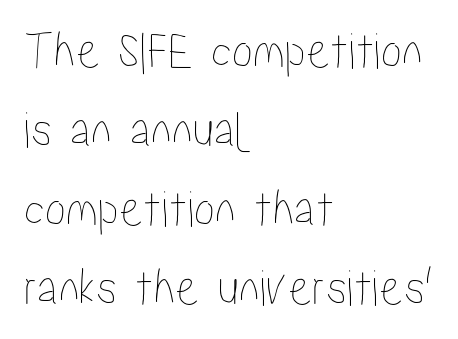
Q: Is the text italic (slanted)? A: No, it is upright.
Q: Is the text underlined? A: No.
Q: How is the paragraph aligned? A: Left-aligned.
Q: Is the spacing between letters normal or unusually wide? A: Normal.
Q: Is the spacing between lines tight, normal or loose? A: Normal.
Q: Width (condensed, normal, or wide)? A: Condensed.
Q: Stroke contrast? A: Low.
Q: x-height? A: Medium.
Q: Monospaced? A: No.
